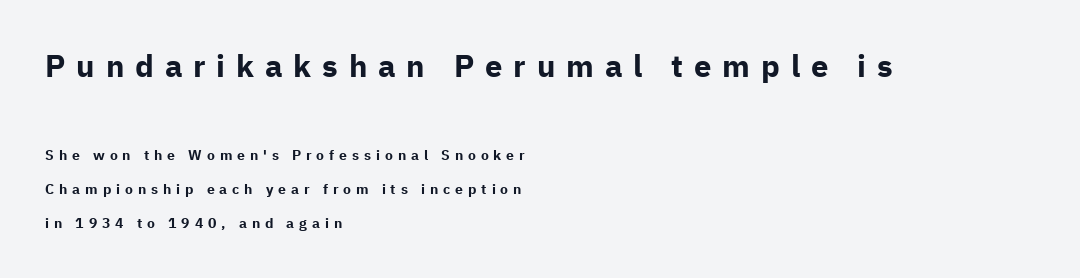
Q: Is the text bold? A: Yes.
Q: Is the text italic (slanted)? A: No, it is upright.
Q: Is the typeface a serif or a sans-serif typeface? A: Sans-serif.
Q: Is the text underlined? A: No.
Q: How is the paragraph aligned? A: Left-aligned.
Q: Is the spacing between letters normal or unusually wide? A: Unusually wide.
Q: Is the spacing between lines tight, normal or loose? A: Loose.
Q: Which block of text is set in a larger size, the first (top) or the second (bottom)? A: The first (top) one.
Q: Width (condensed, normal, or wide)? A: Normal.
Q: Stroke contrast? A: Low.
Q: x-height? A: Medium.
Q: Monospaced? A: No.
